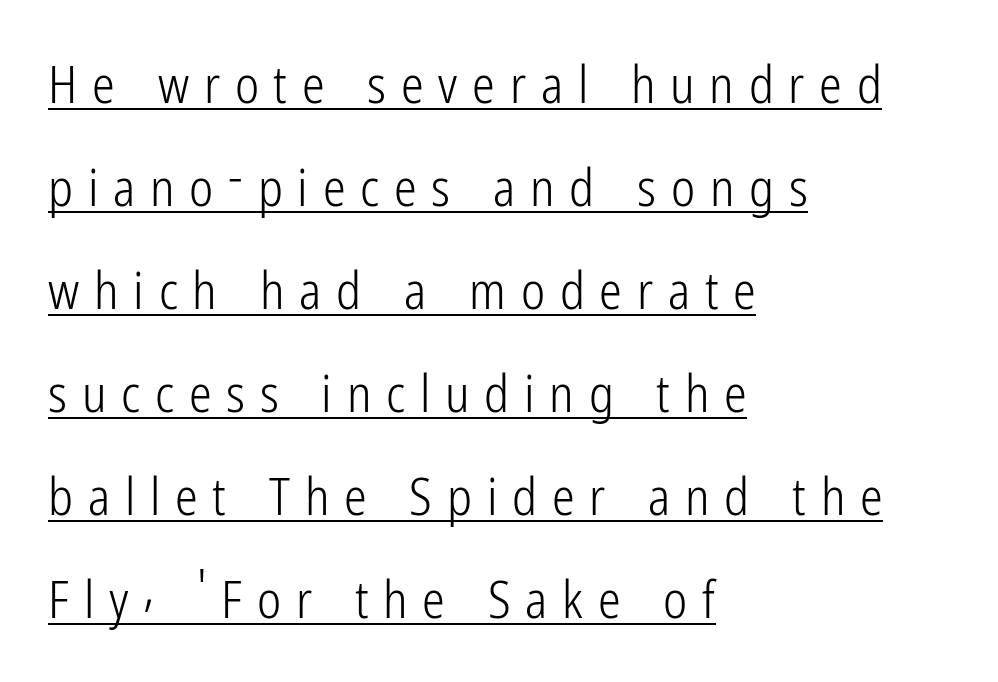
Q: Is the text bold? A: No.
Q: Is the text italic (slanted)? A: No, it is upright.
Q: Is the typeface a serif or a sans-serif typeface? A: Sans-serif.
Q: Is the text underlined? A: Yes.
Q: How is the paragraph aligned? A: Left-aligned.
Q: Is the spacing between letters normal or unusually wide? A: Unusually wide.
Q: Is the spacing between lines tight, normal or loose? A: Loose.
Q: Width (condensed, normal, or wide)? A: Condensed.
Q: Stroke contrast? A: Low.
Q: x-height? A: Medium.
Q: Monospaced? A: No.
